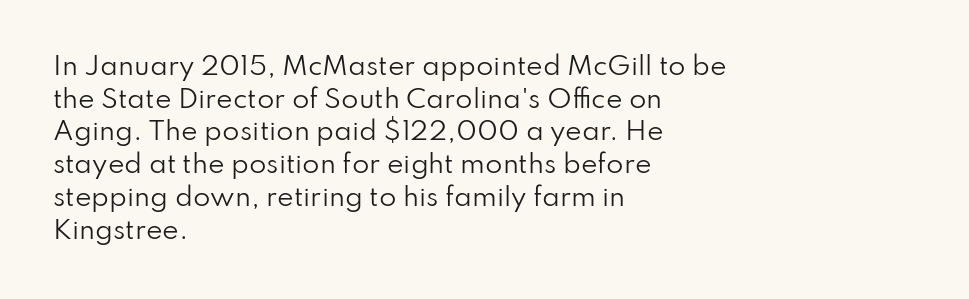
Q: Is the text bold? A: No.
Q: Is the text italic (slanted)? A: No, it is upright.
Q: Is the text underlined? A: No.
Q: How is the paragraph aligned? A: Left-aligned.
Q: Is the spacing between letters normal or unusually wide? A: Normal.
Q: Is the spacing between lines tight, normal or loose? A: Normal.
